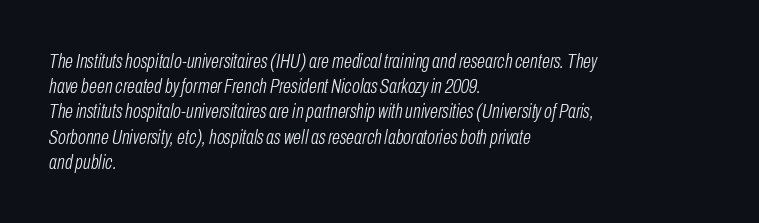
When letters slant like this, we call the style italic. Plain, unruled lines of type. The passage shown is not bold in any degree. In terms of letterspacing, this is plain default setting. The paragraph shown leans on its left margin.
